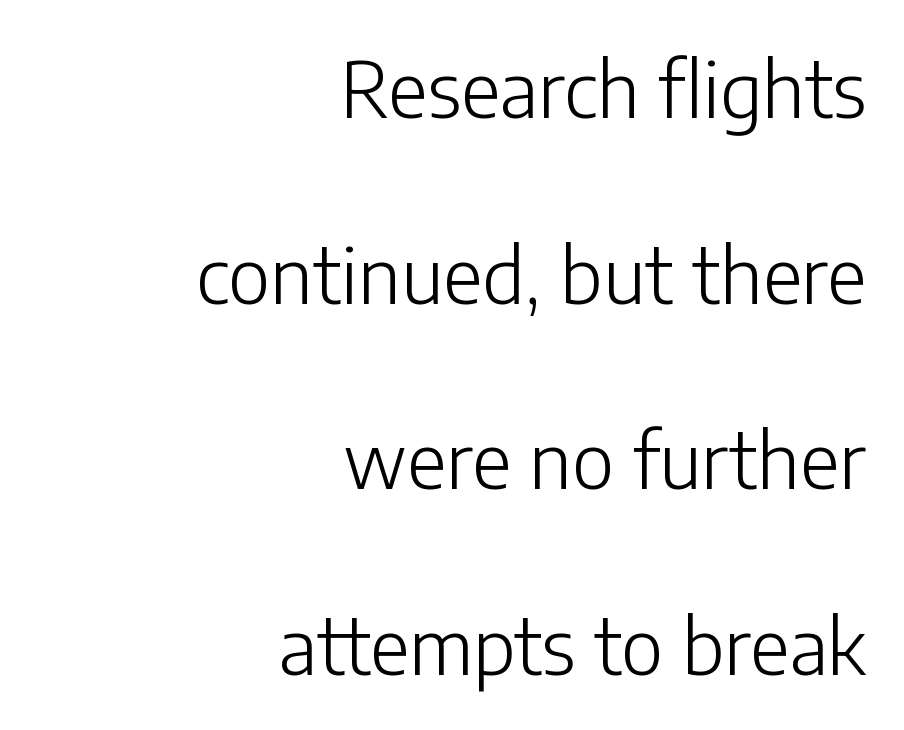
Default kerning and tracking; the words read as compact shapes. Typeset ragged left — the right edge is the straight one. The rendering uses a large line-height, opening up the rows. Grotesque or geometric, the face here clearly has no serifs.
